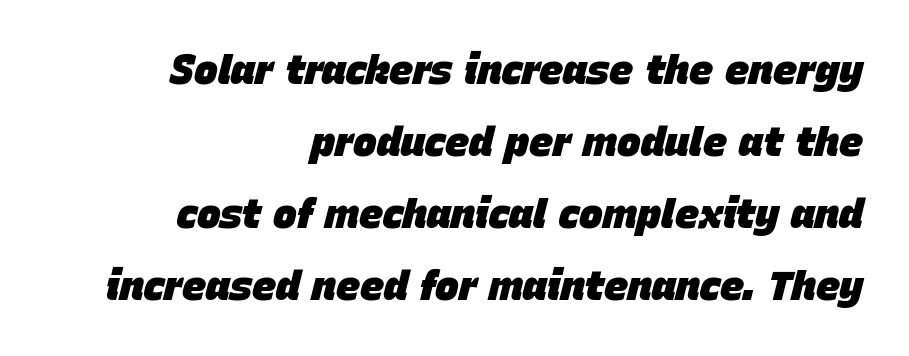
The image shows 40 px heavy type, italic (leaning right); set right-aligned, line spacing 1.8x, normal letter spacing, not underlined; low stroke contrast and a large x-height.
